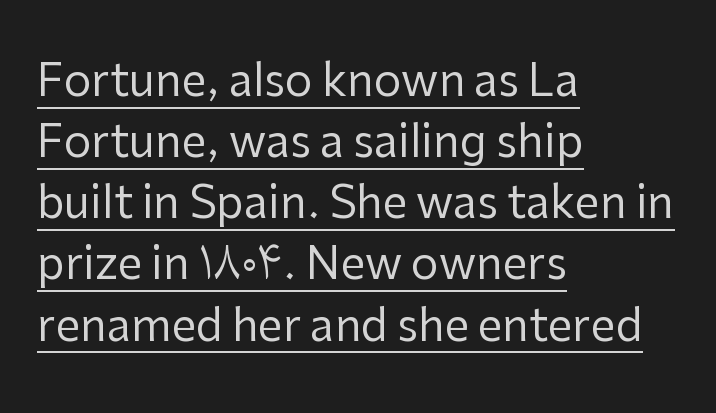
{"serif": "no", "italic": "no", "bold": "no", "weight": "regular", "width": "normal", "stroke_contrast": "low", "x_height": "medium", "monospaced": "no", "underline": "yes", "align": "left", "line_spacing": "normal", "line_spacing_ratio": 1.39, "letter_spacing": "normal", "letter_spacing_em": 0.0, "glyph_px": 44}
